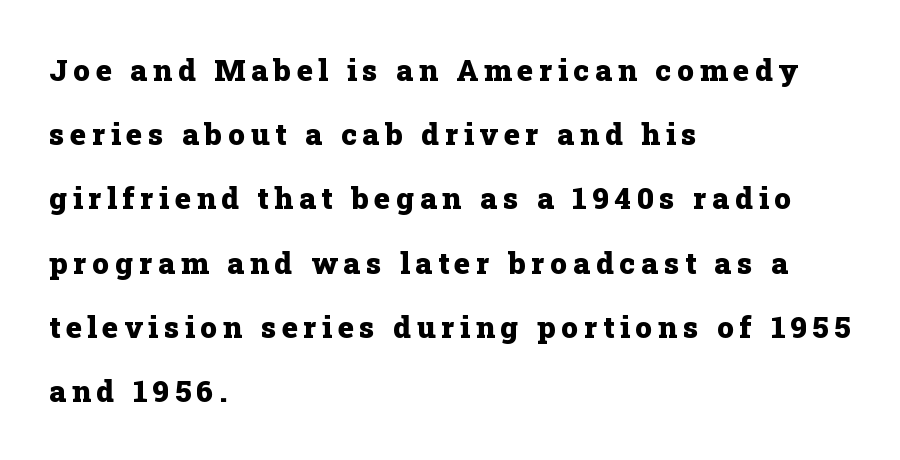
Glance below the letters and you will spot only blank space. Strong, thick strokes mark this as bold type. Layout note: lines flush left. Each letter's strokes conclude with small projecting serifs.
